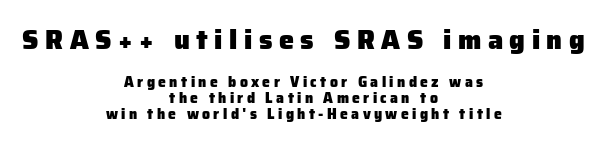
Posture: vertical. A dark, heavy texture on the line: the type is bold. Both edges are ragged and mirror each other, which tells us the setting is centered. The passage shown begins with its larger block and ends with its smaller one.
